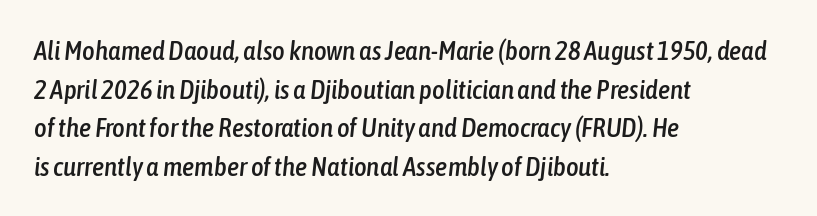
Q: Is the text italic (slanted)? A: Yes, it leans right by about 6 degrees.
Q: Is the text underlined? A: No.
Q: How is the paragraph aligned? A: Left-aligned.
Q: Is the spacing between letters normal or unusually wide? A: Normal.
Q: Is the spacing between lines tight, normal or loose? A: Normal.
